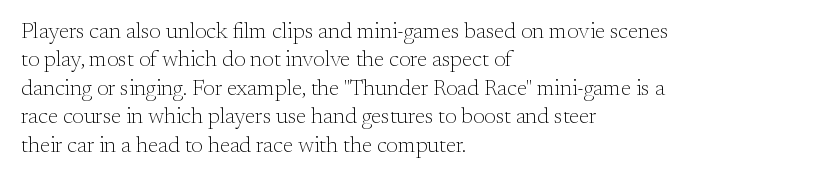
{"italic": "no", "bold": "no", "underline": "no", "align": "left", "line_spacing": "normal", "line_spacing_ratio": 1.29, "letter_spacing": "normal", "letter_spacing_em": 0.0, "glyph_px": 22}
